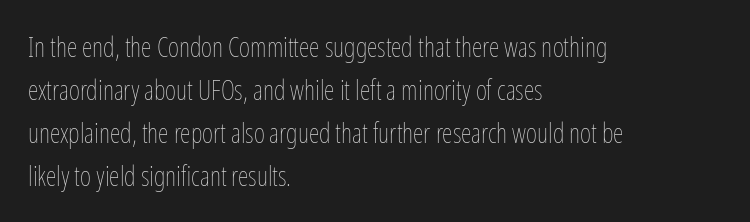
Q: Is the text bold? A: No.
Q: Is the text italic (slanted)? A: No, it is upright.
Q: Is the text underlined? A: No.
Q: How is the paragraph aligned? A: Left-aligned.
Q: Is the spacing between letters normal or unusually wide? A: Normal.
Q: Is the spacing between lines tight, normal or loose? A: Normal.
